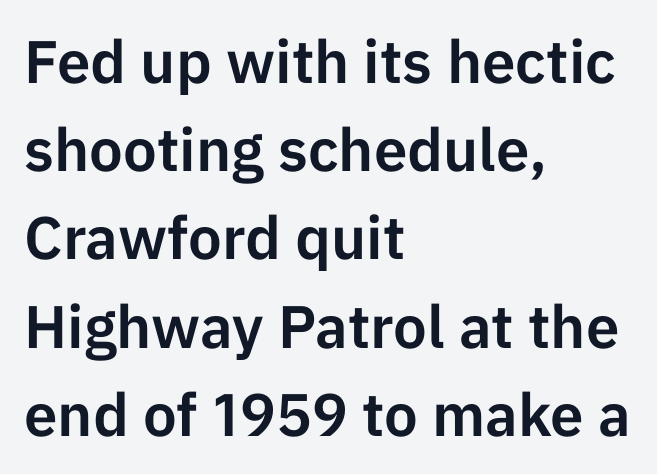
{"serif": "no", "italic": "no", "width": "normal", "stroke_contrast": "low", "x_height": "medium", "monospaced": "no", "underline": "no", "align": "left", "line_spacing": "normal", "line_spacing_ratio": 1.47, "letter_spacing": "normal", "letter_spacing_em": 0.0, "glyph_px": 60}
